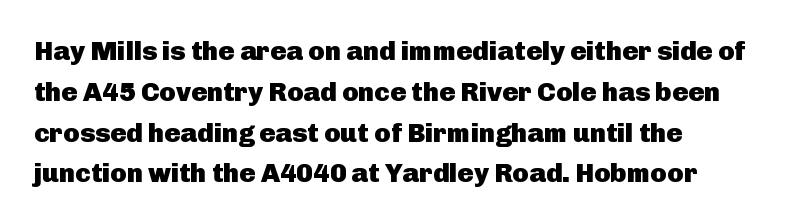
This is the regular roman posture of the typeface. Regarding leading, the lines here are spaced in the standard way. Heft: maximum for text — a bold. The specimen omits any rule beneath the text block's lines.
